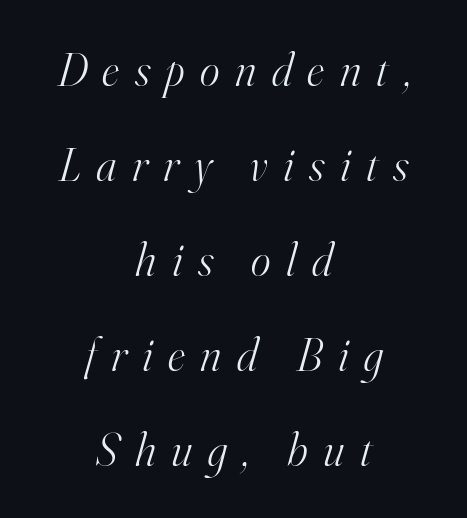
Q: Is the text bold? A: No.
Q: Is the text italic (slanted)? A: Yes, it leans right by about 16 degrees.
Q: Is the typeface a serif or a sans-serif typeface? A: Serif.
Q: Is the text underlined? A: No.
Q: How is the paragraph aligned? A: Centered.
Q: Is the spacing between letters normal or unusually wide? A: Unusually wide.
Q: Is the spacing between lines tight, normal or loose? A: Loose.
Q: Width (condensed, normal, or wide)? A: Normal.
Q: Stroke contrast? A: High.
Q: x-height? A: Small.
Q: Monospaced? A: No.
